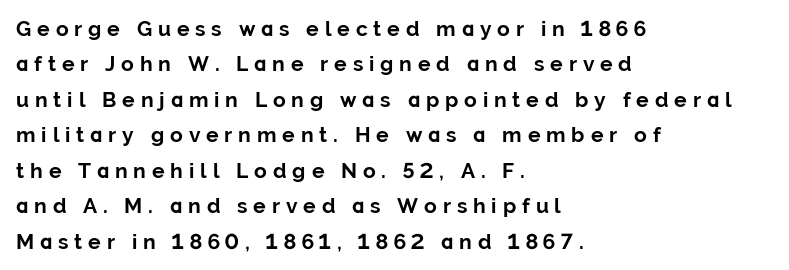
Q: Is the text bold? A: Yes.
Q: Is the text italic (slanted)? A: No, it is upright.
Q: Is the text underlined? A: No.
Q: How is the paragraph aligned? A: Left-aligned.
Q: Is the spacing between letters normal or unusually wide? A: Unusually wide.
Q: Is the spacing between lines tight, normal or loose? A: Normal.
